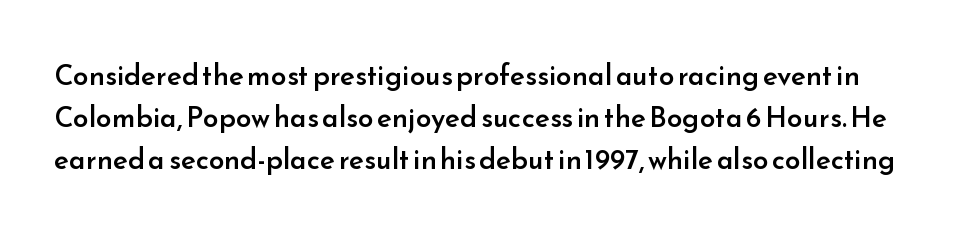
Q: Is the text bold? A: Semi-bold.
Q: Is the text italic (slanted)? A: No, it is upright.
Q: Is the typeface a serif or a sans-serif typeface? A: Sans-serif.
Q: Is the text underlined? A: No.
Q: Is the spacing between letters normal or unusually wide? A: Normal.
Q: Is the spacing between lines tight, normal or loose? A: Normal.
Q: Width (condensed, normal, or wide)? A: Normal.
Q: Stroke contrast? A: Low.
Q: x-height? A: Small.
Q: Monospaced? A: No.
